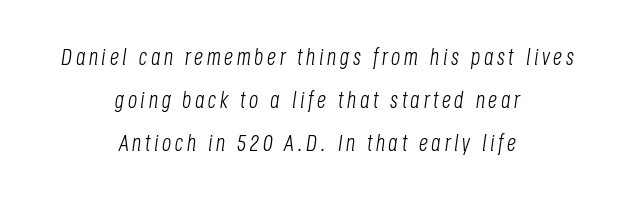
The image shows 23 px text type, italic (leaning right); set centered, line spacing 1.87x, not underlined.
